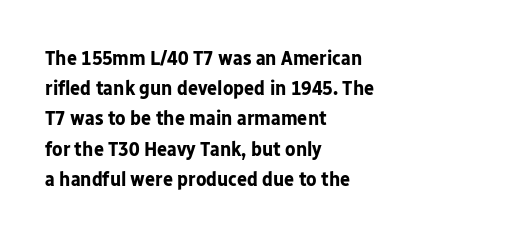
Q: Is the text bold? A: Yes.
Q: Is the text italic (slanted)? A: No, it is upright.
Q: Is the text underlined? A: No.
Q: How is the paragraph aligned? A: Left-aligned.
Q: Is the spacing between letters normal or unusually wide? A: Normal.
Q: Is the spacing between lines tight, normal or loose? A: Normal.
